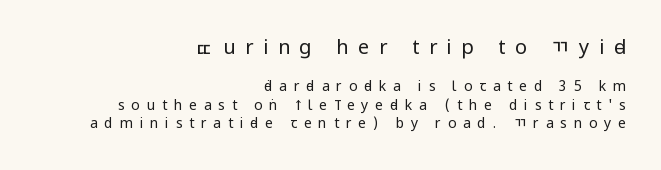
The image shows 20 px text type, upright; set right-aligned, normal line spacing (1.34x), unusually wide letter spacing (+0.48 em), not underlined; the first (top) block is 1.43x larger.
